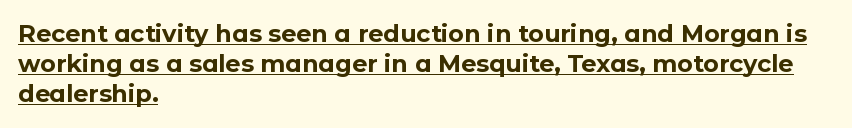
{"italic": "no", "bold": "yes", "underline": "yes", "align": "left", "line_spacing": "normal", "line_spacing_ratio": 1.26, "letter_spacing": "normal", "letter_spacing_em": 0.0, "glyph_px": 24}
